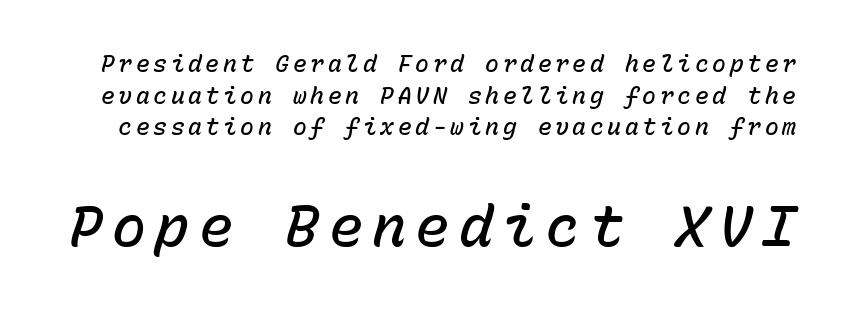
Posture: slanted. Here the second block reads like a headline and the first like body copy. A semibold gives these letters moderate extra thickness, short of bold. Honestly, there is no underline to notice here at all. The face used here is monospaced, like something from a code editor.
